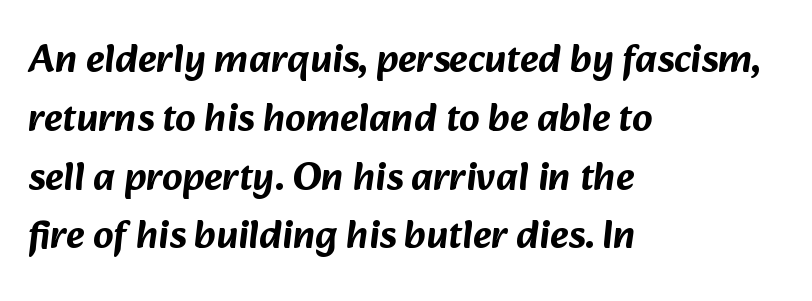
Q: Is the typeface a serif or a sans-serif typeface? A: Sans-serif.
Q: Is the text underlined? A: No.
Q: How is the paragraph aligned? A: Left-aligned.
Q: Is the spacing between letters normal or unusually wide? A: Normal.
Q: Is the spacing between lines tight, normal or loose? A: Normal.
Q: Width (condensed, normal, or wide)? A: Normal.
Q: Stroke contrast? A: Low.
Q: x-height? A: Medium.
Q: Monospaced? A: No.
